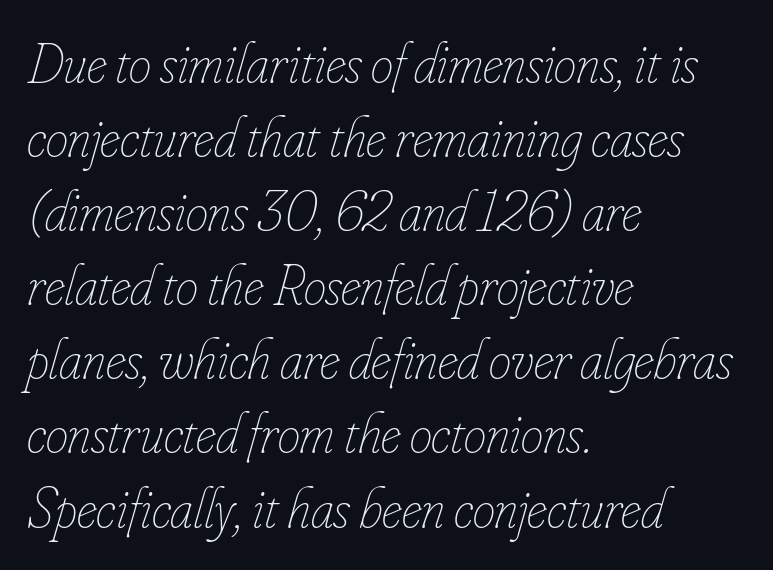
Q: Is the text bold? A: No.
Q: Is the text italic (slanted)? A: Yes, it leans right by about 16 degrees.
Q: Is the text underlined? A: No.
Q: How is the paragraph aligned? A: Left-aligned.
Q: Is the spacing between letters normal or unusually wide? A: Normal.
Q: Is the spacing between lines tight, normal or loose? A: Normal.
Q: Width (condensed, normal, or wide)? A: Condensed.
Q: Stroke contrast? A: Low.
Q: x-height? A: Small.
Q: Monospaced? A: No.
